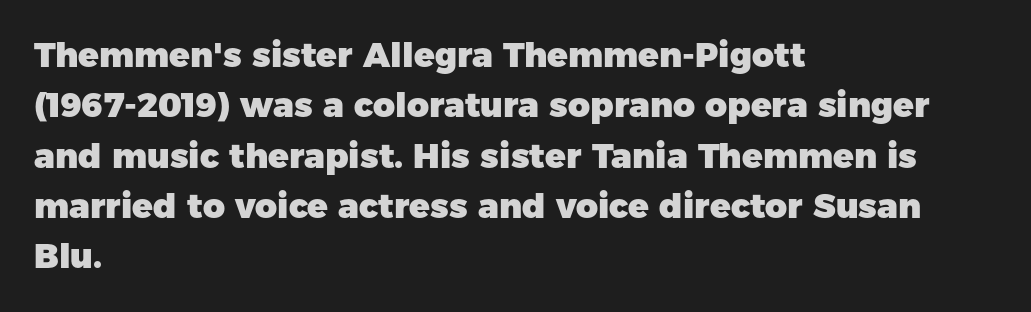
The image shows 34 px heavy sans-serif type, upright; set left-aligned, normal line spacing (1.48x), normal letter spacing, not underlined; low stroke contrast and a medium x-height.
